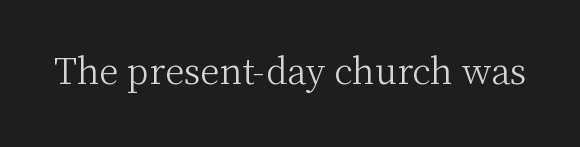
The image shows 35 px light serif type, upright; set normal letter spacing, not underlined; medium stroke contrast and a medium x-height.
